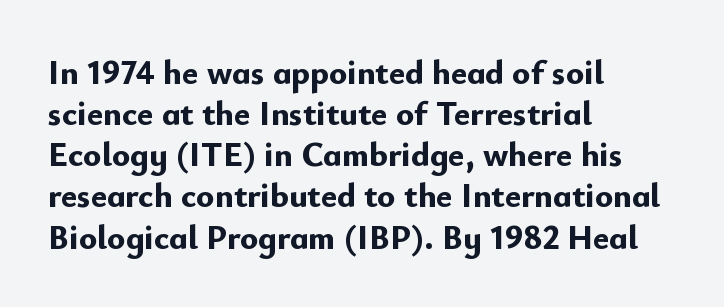
Q: Is the text bold? A: Yes.
Q: Is the text italic (slanted)? A: No, it is upright.
Q: Is the typeface a serif or a sans-serif typeface? A: Sans-serif.
Q: Is the text underlined? A: No.
Q: How is the paragraph aligned? A: Left-aligned.
Q: Is the spacing between letters normal or unusually wide? A: Normal.
Q: Width (condensed, normal, or wide)? A: Normal.
Q: Stroke contrast? A: Low.
Q: x-height? A: Small.
Q: Monospaced? A: No.
